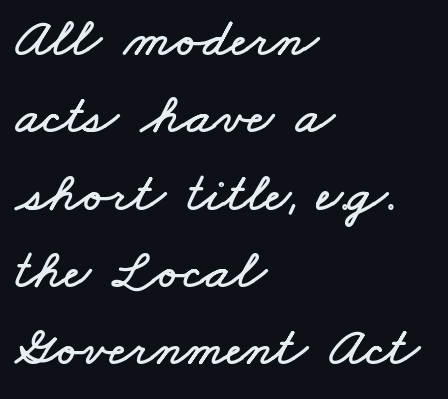
{"width": "wide", "stroke_contrast": "low", "x_height": "small", "monospaced": "no", "underline": "no", "align": "left", "line_spacing": "normal", "line_spacing_ratio": 1.38, "letter_spacing": "normal", "letter_spacing_em": 0.0, "glyph_px": 56}
